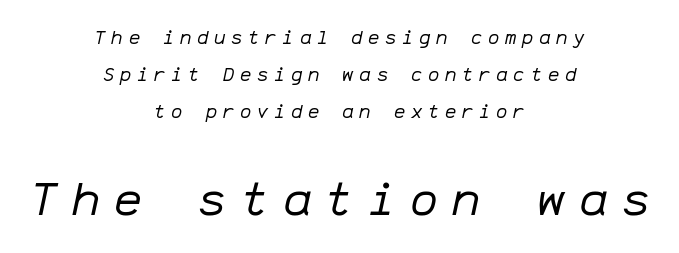
{"italic": "yes", "lean": "right", "slant_degrees": 12, "bold": "no", "weight": "regular", "width": "normal", "stroke_contrast": "low", "x_height": "medium", "monospaced": "yes", "underline": "no", "align": "center", "line_spacing": "loose", "line_spacing_ratio": 1.95, "letter_spacing": "wide", "letter_spacing_em": 0.3, "larger_block": "second", "size_ratio": 2.47, "glyph_px": 47}
